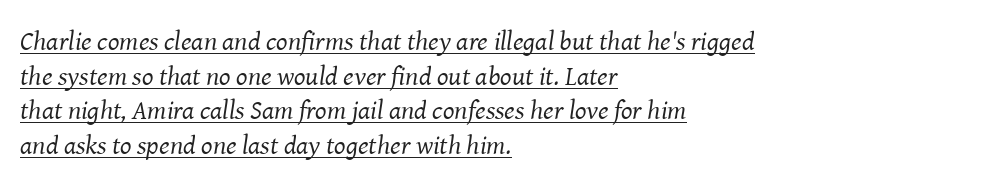
Q: Is the text bold? A: No.
Q: Is the text italic (slanted)? A: Yes, it leans right by about 8 degrees.
Q: Is the text underlined? A: Yes.
Q: How is the paragraph aligned? A: Left-aligned.
Q: Is the spacing between letters normal or unusually wide? A: Normal.
Q: Is the spacing between lines tight, normal or loose? A: Normal.
